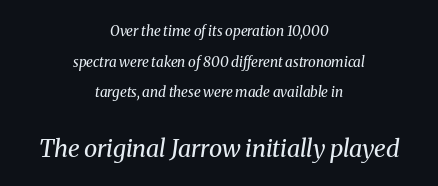
{"italic": "yes", "lean": "right", "slant_degrees": 8, "bold": "no", "underline": "no", "align": "center", "line_spacing": "loose", "line_spacing_ratio": 2.18, "letter_spacing": "normal", "letter_spacing_em": 0.0, "larger_block": "second", "size_ratio": 1.71, "glyph_px": 24}
